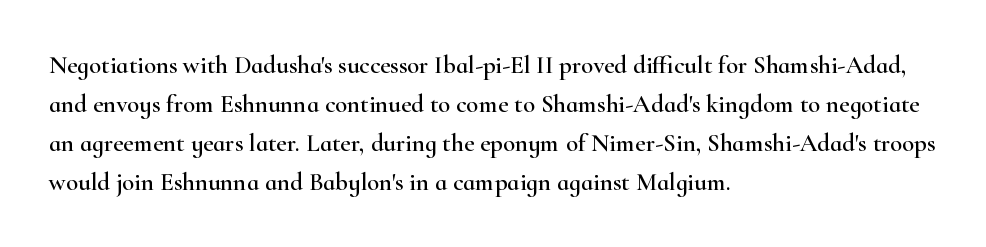
The horizontal fit of the characters is conventional and even. The passage shown stacks its lines at a standard gap. The letters stand straight up with perfectly vertical stems. Descender tails drop into unmarked territory. Is the block centered? No — it sits flush against the left margin.
